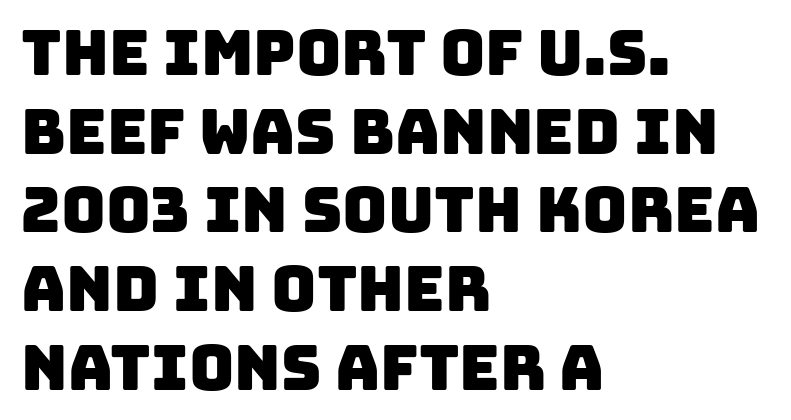
This block has exactly the height ordinary leading produces. Glance below the letters and you will spot only blank space. Proportional: the letters do not fall into vertical columns. The face used here is a sans, in the tradition of grotesques and geometrics. If you drew a ruler down the left edge, every line would touch it. Each word holds together tightly as a unit, with standard inter-letter gaps.
